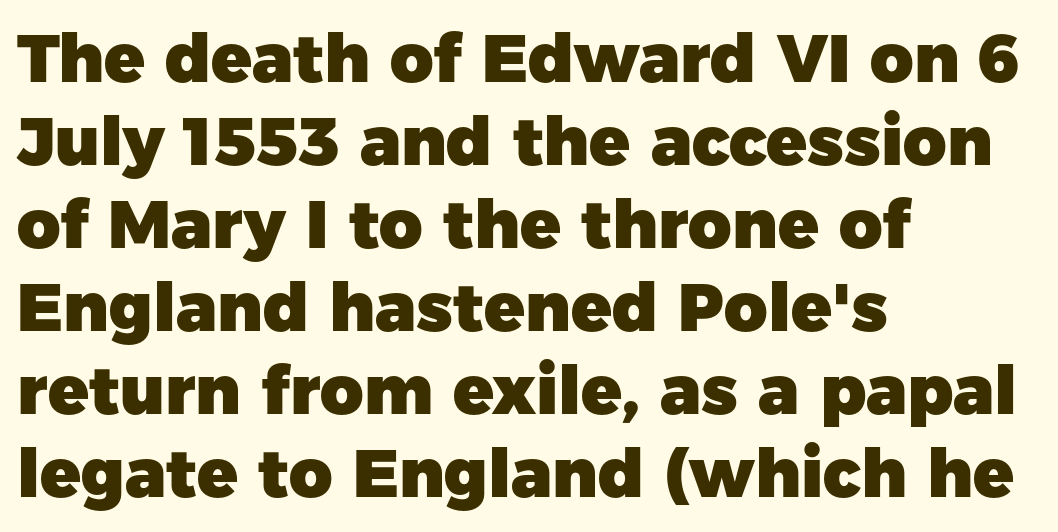
Nobody drew a line under any word here. The type is set solid horizontally, with unmodified tracking. The rendering uses natural spacing where letterforms have individual widths. Its strokes are broad and dark, the hallmark of bold type. These lines are composed in type without serifs. The compositor pushed each line to the left boundary.
